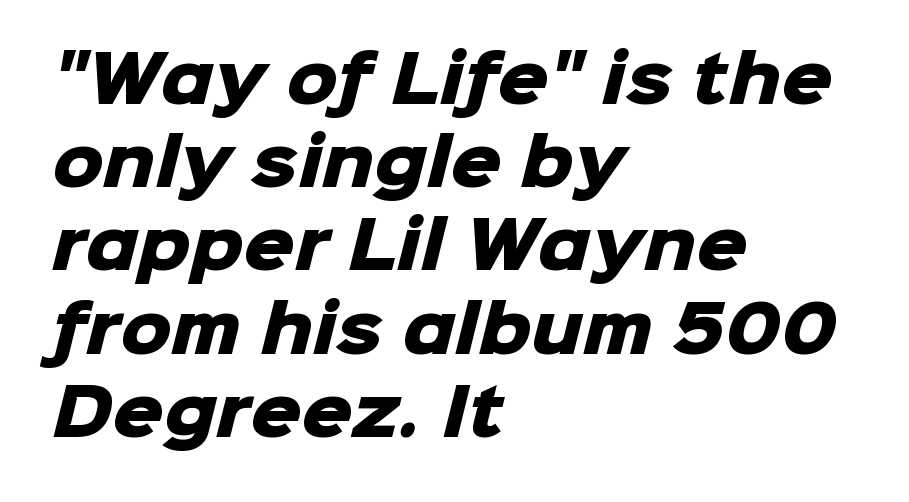
The image shows 64 px heavy sans-serif type; set left-aligned, normal line spacing (1.3x), normal letter spacing, not underlined; low stroke contrast and a medium x-height.
